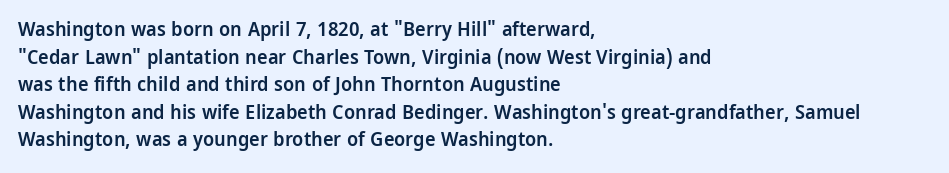
{"italic": "no", "bold": "semi", "underline": "no", "align": "left", "line_spacing": "normal", "line_spacing_ratio": 1.38, "letter_spacing": "normal", "letter_spacing_em": 0.0, "glyph_px": 20}
